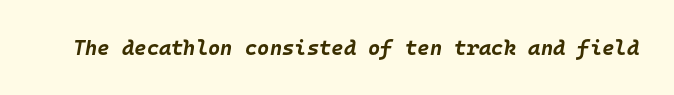
{"italic": "yes", "lean": "right", "slant_degrees": 10, "bold": "yes", "underline": "no", "letter_spacing": "normal", "letter_spacing_em": 0.0, "glyph_px": 21}
